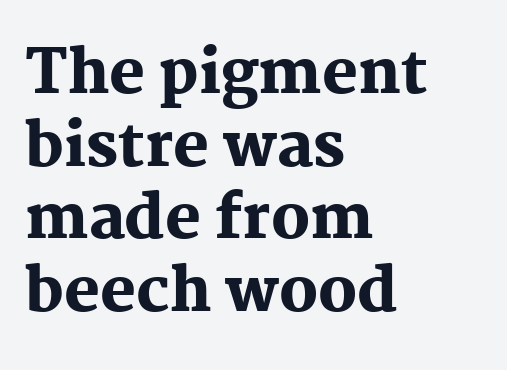
Q: Is the text bold? A: Yes.
Q: Is the text italic (slanted)? A: No, it is upright.
Q: Is the typeface a serif or a sans-serif typeface? A: Serif.
Q: Is the text underlined? A: No.
Q: How is the paragraph aligned? A: Left-aligned.
Q: Is the spacing between letters normal or unusually wide? A: Normal.
Q: Width (condensed, normal, or wide)? A: Normal.
Q: Stroke contrast? A: Medium.
Q: x-height? A: Medium.
Q: Monospaced? A: No.
